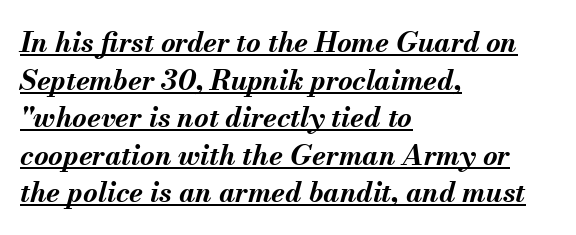
Q: Is the text bold? A: Yes.
Q: Is the text italic (slanted)? A: Yes, it leans right by about 13 degrees.
Q: Is the text underlined? A: Yes.
Q: How is the paragraph aligned? A: Left-aligned.
Q: Is the spacing between letters normal or unusually wide? A: Normal.
Q: Is the spacing between lines tight, normal or loose? A: Normal.
Q: Width (condensed, normal, or wide)? A: Normal.
Q: Stroke contrast? A: Medium.
Q: x-height? A: Small.
Q: Monospaced? A: No.
